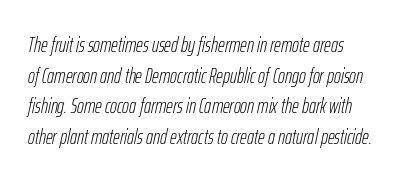
The image shows 21 px text type, italic (leaning right); set left-aligned, normal line spacing (1.46x), normal letter spacing, not underlined.
